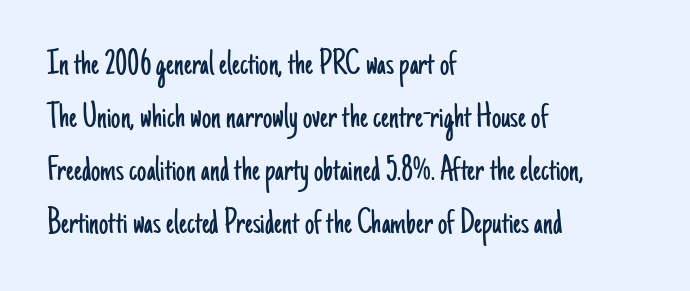
Horizontally, the lines are justified to the leading edge only. Nope, not italic — everything's standing straight. Caption: face not bold, strokes unweighted. Characters follow at the spacing the type designer built in. Vertical spacing — default.
